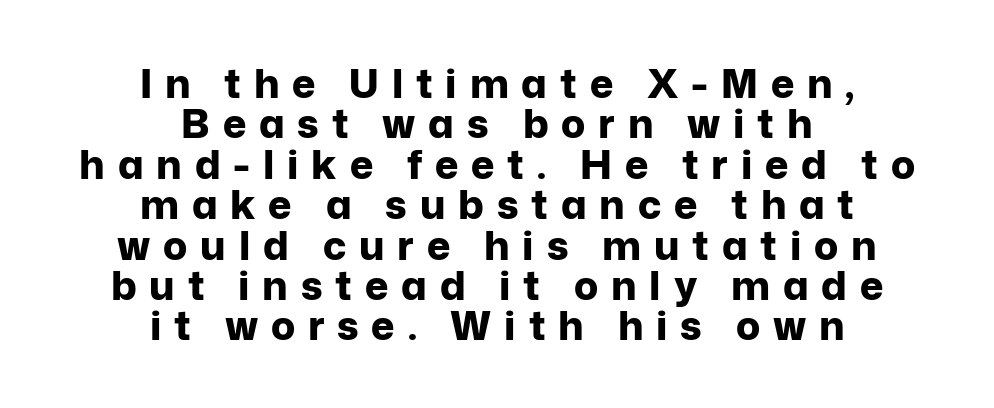
The image shows 40 px bold sans-serif type, upright; set centered, tight line spacing (1.01x), unusually wide letter spacing (+0.32 em), not underlined; low stroke contrast and a medium x-height.
